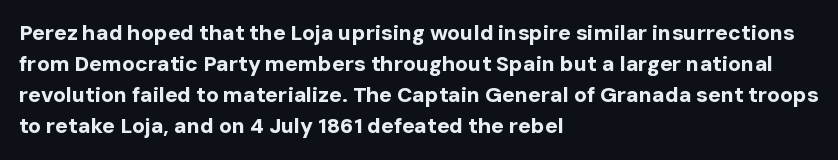
These lines keep a tight, regular rhythm from letter to letter. The typesetting leans heavy: a genuine bold. Line beginnings align vertically; line endings do not. If you drew a line through each stem, it would be perfectly vertical. Letters rest on an invisible, unmarked baseline.
